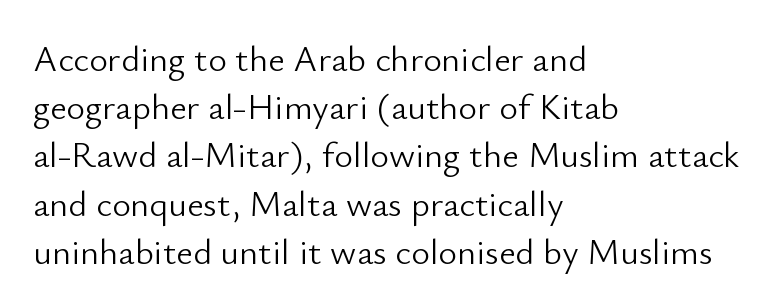
{"serif": "no", "italic": "no", "bold": "no", "weight": "light", "width": "normal", "stroke_contrast": "low", "x_height": "small", "monospaced": "no", "underline": "no", "align": "left", "line_spacing": "normal", "line_spacing_ratio": 1.34, "letter_spacing": "normal", "letter_spacing_em": 0.0, "glyph_px": 36}
